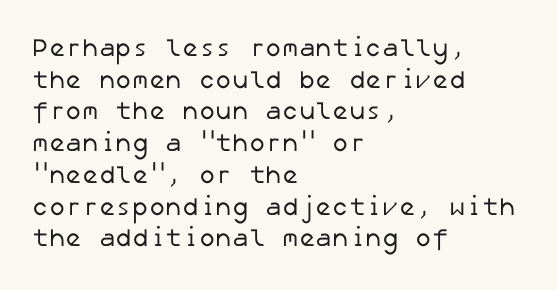
{"bold": "no", "underline": "no", "align": "left", "line_spacing": "normal", "line_spacing_ratio": 1.27, "letter_spacing": "normal", "letter_spacing_em": 0.0, "glyph_px": 25}
